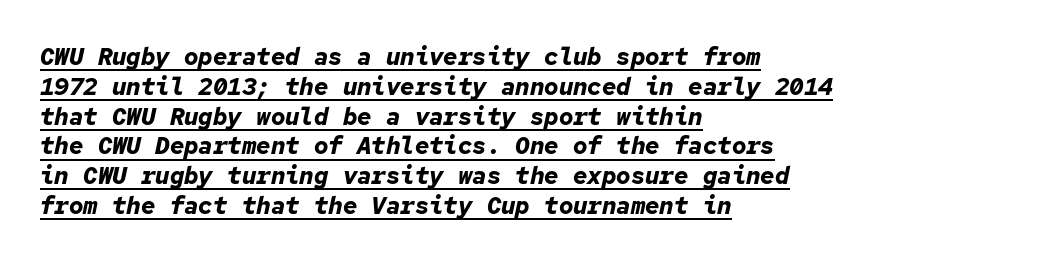
The image shows 24 px bold type, italic (leaning right); set left-aligned, line spacing 1.24x, normal letter spacing, underlined.
